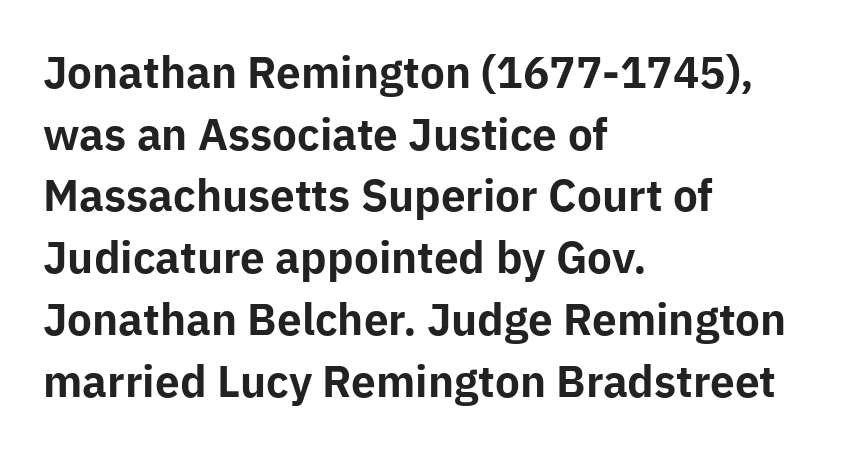
{"serif": "no", "italic": "no", "bold": "yes", "weight": "bold", "width": "normal", "stroke_contrast": "low", "x_height": "medium", "monospaced": "no", "underline": "no", "align": "left", "line_spacing": "normal", "line_spacing_ratio": 1.47, "letter_spacing": "normal", "letter_spacing_em": 0.0, "glyph_px": 42}
